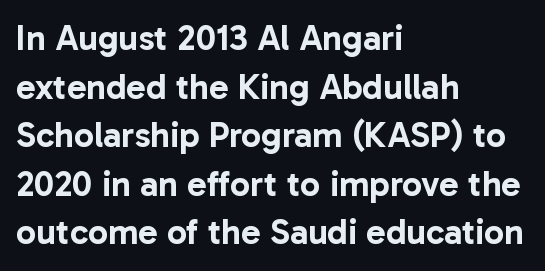
The image shows 36 px sans-serif type, upright; set left-aligned, normal line spacing (1.35x), normal letter spacing, not underlined; low stroke contrast and a medium x-height.
